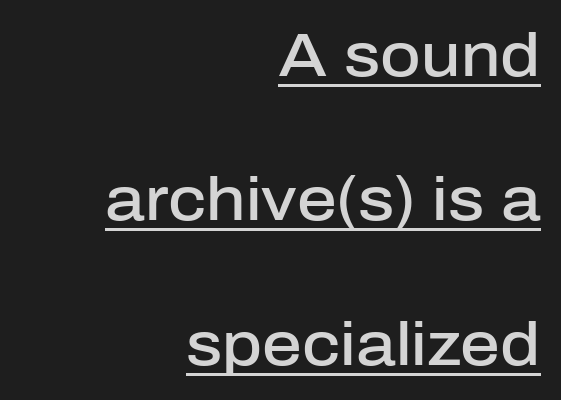
{"serif": "no", "italic": "no", "bold": "semi", "weight": "semibold", "width": "normal", "stroke_contrast": "low", "x_height": "medium", "monospaced": "no", "underline": "yes", "align": "right", "line_spacing": "loose", "line_spacing_ratio": 2.33, "letter_spacing": "normal", "letter_spacing_em": 0.0, "glyph_px": 62}
